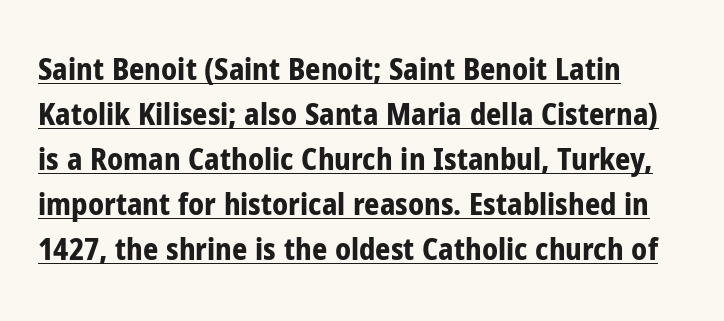
Q: Is the text bold? A: Yes.
Q: Is the text italic (slanted)? A: No, it is upright.
Q: Is the typeface a serif or a sans-serif typeface? A: Sans-serif.
Q: Is the text underlined? A: Yes.
Q: How is the paragraph aligned? A: Left-aligned.
Q: Is the spacing between letters normal or unusually wide? A: Normal.
Q: Is the spacing between lines tight, normal or loose? A: Normal.
Q: Width (condensed, normal, or wide)? A: Condensed.
Q: Stroke contrast? A: Low.
Q: x-height? A: Medium.
Q: Monospaced? A: No.
